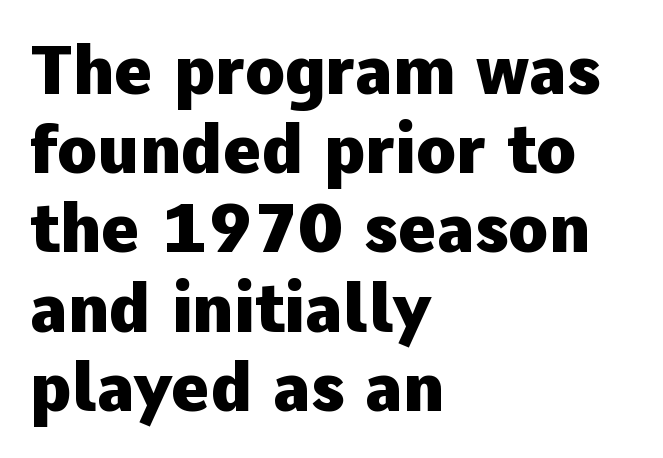
The image shows 66 px heavy sans-serif type, upright; set left-aligned, line spacing 1.2x, normal letter spacing, not underlined; low stroke contrast and a medium x-height.
